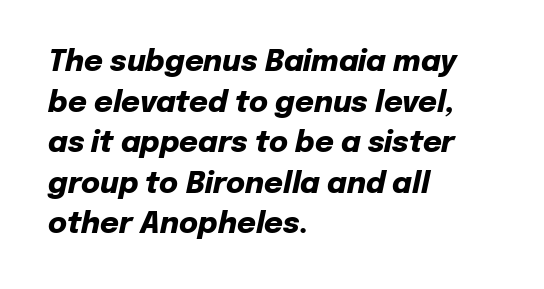
Q: Is the text bold? A: Yes.
Q: Is the text italic (slanted)? A: Yes, it leans right by about 12 degrees.
Q: Is the text underlined? A: No.
Q: How is the paragraph aligned? A: Left-aligned.
Q: Is the spacing between letters normal or unusually wide? A: Normal.
Q: Is the spacing between lines tight, normal or loose? A: Normal.
Q: Width (condensed, normal, or wide)? A: Normal.
Q: Stroke contrast? A: Low.
Q: x-height? A: Medium.
Q: Monospaced? A: No.
